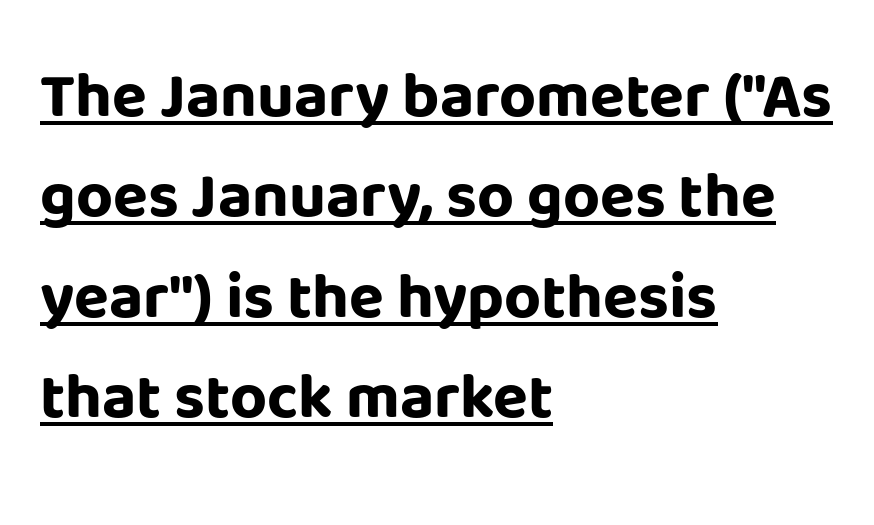
Q: Is the text bold? A: Yes.
Q: Is the text italic (slanted)? A: No, it is upright.
Q: Is the typeface a serif or a sans-serif typeface? A: Sans-serif.
Q: Is the text underlined? A: Yes.
Q: How is the paragraph aligned? A: Left-aligned.
Q: Is the spacing between letters normal or unusually wide? A: Normal.
Q: Is the spacing between lines tight, normal or loose? A: Normal.
Q: Width (condensed, normal, or wide)? A: Normal.
Q: Stroke contrast? A: Low.
Q: x-height? A: Large.
Q: Monospaced? A: No.
